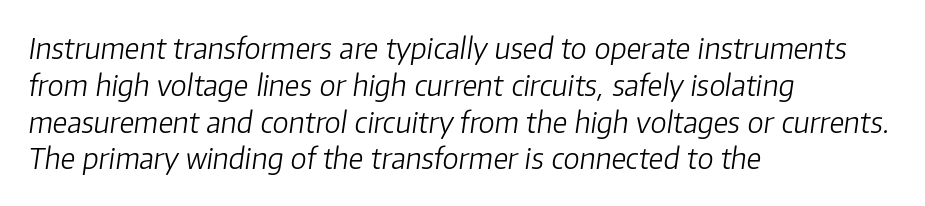
The image shows 29 px light type, italic (leaning right); set left-aligned, normal line spacing (1.27x), normal letter spacing, not underlined; low stroke contrast and a medium x-height.
